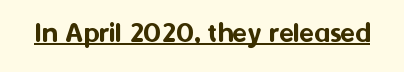
Q: Is the text italic (slanted)? A: No, it is upright.
Q: Is the typeface a serif or a sans-serif typeface? A: Sans-serif.
Q: Is the text underlined? A: Yes.
Q: Is the spacing between letters normal or unusually wide? A: Normal.
Q: Width (condensed, normal, or wide)? A: Normal.
Q: Stroke contrast? A: Medium.
Q: x-height? A: Medium.
Q: Monospaced? A: No.
